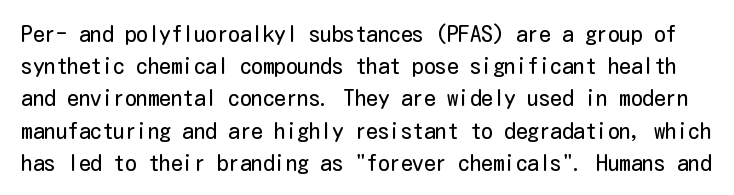
{"italic": "no", "bold": "no", "underline": "no", "line_spacing": "normal", "line_spacing_ratio": 1.4, "letter_spacing": "normal", "letter_spacing_em": 0.0, "glyph_px": 23}
